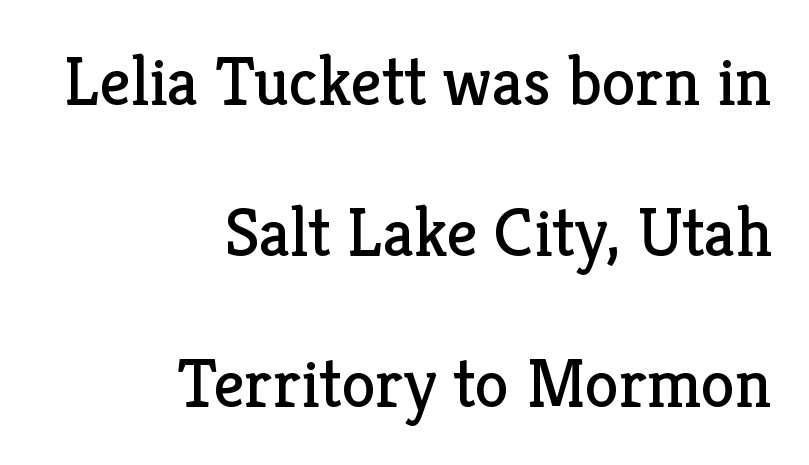
This is roman type, the default non-slanted kind. Each word holds together tightly as a unit, with standard inter-letter gaps. The strokes are not fattened; the text isn't bold. Glance below the letters and you will spot only blank space. Where is the straight margin? On the right.
